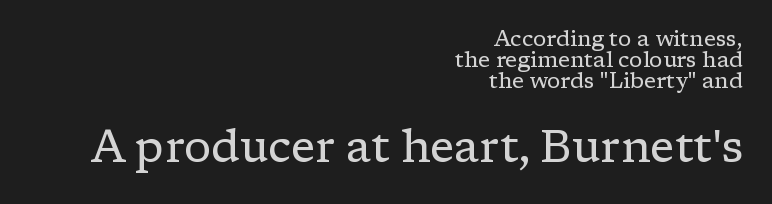
The font family rendered here belongs to the serif group. Here the glyphs are tracked normally, forming tight word shapes. Between these two stacked blocks, the lower one wins on size. Each letter keeps its own natural width here, so spacing adapts to shape. Compared with typical paragraphs, the rows here are closer together.
